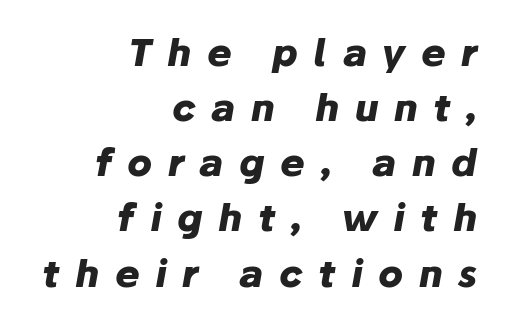
Q: Is the text bold? A: Yes.
Q: Is the text italic (slanted)? A: Yes, it leans right by about 10 degrees.
Q: Is the text underlined? A: No.
Q: How is the paragraph aligned? A: Right-aligned.
Q: Is the spacing between letters normal or unusually wide? A: Unusually wide.
Q: Is the spacing between lines tight, normal or loose? A: Normal.
Q: Width (condensed, normal, or wide)? A: Normal.
Q: Stroke contrast? A: Low.
Q: x-height? A: Medium.
Q: Monospaced? A: No.
